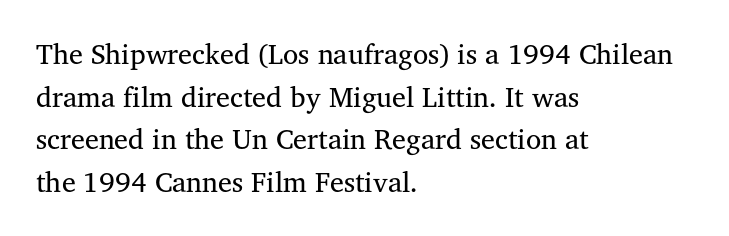
{"serif": "yes", "italic": "no", "bold": "no", "weight": "regular", "width": "normal", "stroke_contrast": "medium", "x_height": "medium", "monospaced": "no", "underline": "no", "align": "left", "line_spacing": "normal", "line_spacing_ratio": 1.52, "letter_spacing": "normal", "letter_spacing_em": 0.0, "glyph_px": 28}
